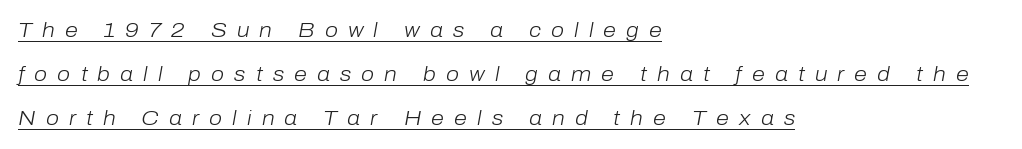
The image shows 21 px text type, italic (leaning right); set left-aligned, loose line spacing (2.1x), unusually wide letter spacing (+0.48 em), underlined.
